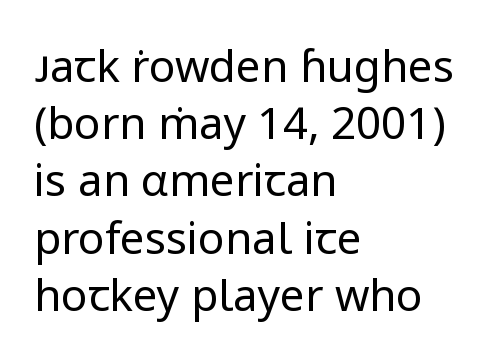
The characters are drawn with everyday or finer stroke widths. Check the space under the baseline: it is left empty. This is the regular roman posture of the typeface. Unlike a traditional serif, this face leaves its strokes unadorned. The horizontal fit of the characters is conventional and even.
